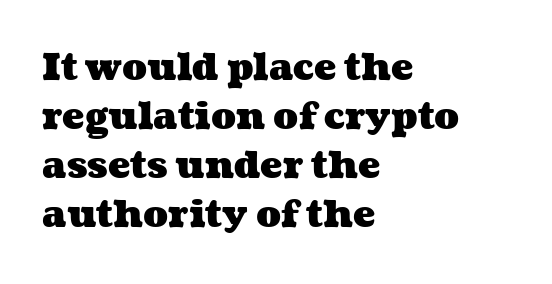
Q: Is the text bold? A: Yes.
Q: Is the text underlined? A: No.
Q: How is the paragraph aligned? A: Left-aligned.
Q: Is the spacing between letters normal or unusually wide? A: Normal.
Q: Is the spacing between lines tight, normal or loose? A: Normal.
Q: Width (condensed, normal, or wide)? A: Wide.
Q: Stroke contrast? A: Medium.
Q: x-height? A: Medium.
Q: Monospaced? A: No.
